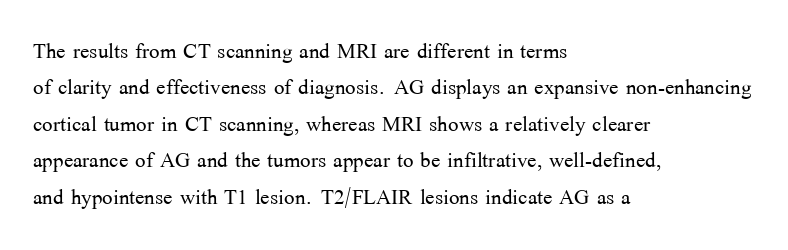
Varying glyph widths throughout — classic text-font behaviour. Unbolded letterforms with no extra heft. Each word holds together tightly as a unit, with standard inter-letter gaps. The typography opts for an upright posture over an oblique one. The typeface chosen for these lines features serifs.
